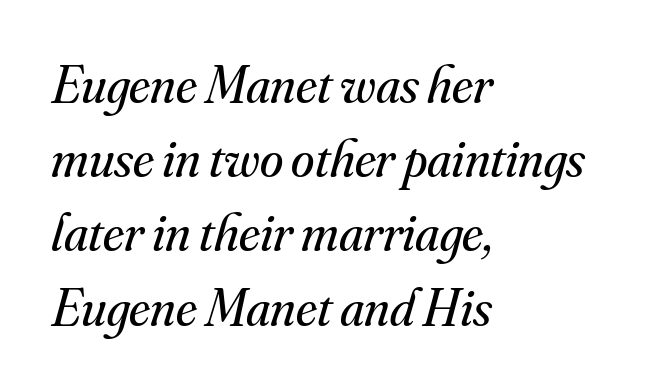
Q: Is the text bold? A: No.
Q: Is the text italic (slanted)? A: Yes, it leans right by about 16 degrees.
Q: Is the typeface a serif or a sans-serif typeface? A: Serif.
Q: Is the text underlined? A: No.
Q: How is the paragraph aligned? A: Left-aligned.
Q: Is the spacing between letters normal or unusually wide? A: Normal.
Q: Is the spacing between lines tight, normal or loose? A: Normal.
Q: Width (condensed, normal, or wide)? A: Normal.
Q: Stroke contrast? A: Medium.
Q: x-height? A: Small.
Q: Monospaced? A: No.
